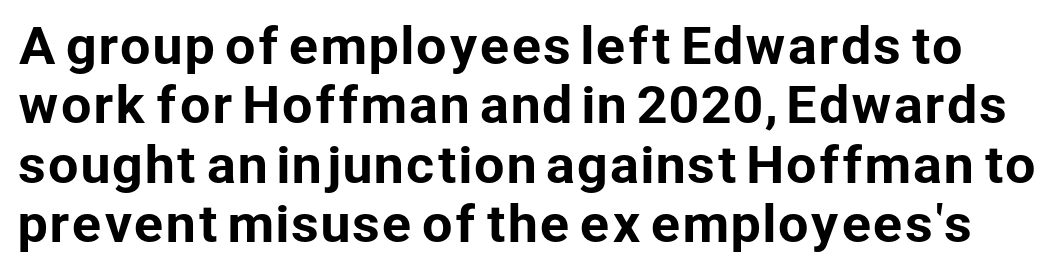
The image shows 49 px sans-serif type, upright; set line spacing 1.21x, normal letter spacing, not underlined; low stroke contrast and a medium x-height.
